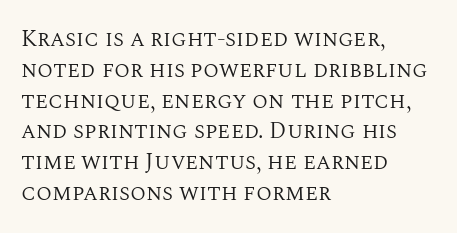
Descenders are the only things crossing below the line. The font sits on the lighter half of the weight spectrum, regular included. Does the copy run flush right? No — it runs flush left. Vertically, the passage feels balanced, rows spaced as you'd expect.
